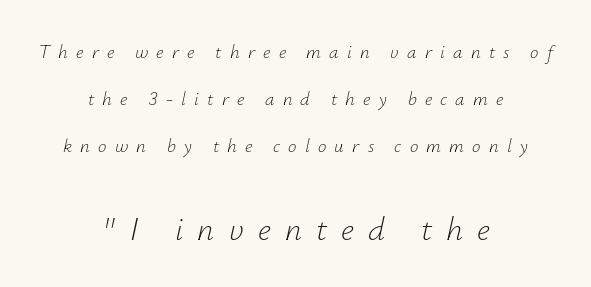
Q: Is the text bold? A: No.
Q: Is the text italic (slanted)? A: Yes, it leans right by about 12 degrees.
Q: Is the text underlined? A: No.
Q: How is the paragraph aligned? A: Centered.
Q: Is the spacing between letters normal or unusually wide? A: Unusually wide.
Q: Is the spacing between lines tight, normal or loose? A: Loose.
Q: Which block of text is set in a larger size, the first (top) or the second (bottom)? A: The second (bottom) one.
Q: Width (condensed, normal, or wide)? A: Normal.
Q: Stroke contrast? A: Low.
Q: x-height? A: Small.
Q: Monospaced? A: No.
